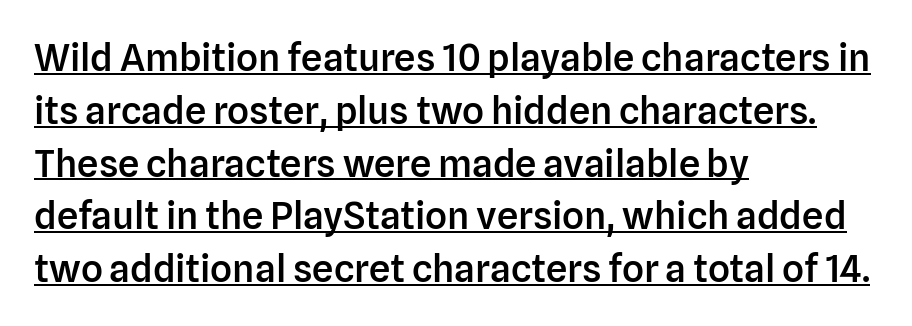
The image shows 38 px semibold sans-serif type, upright; set left-aligned, normal line spacing (1.39x), normal letter spacing, underlined; low stroke contrast and a medium x-height.
